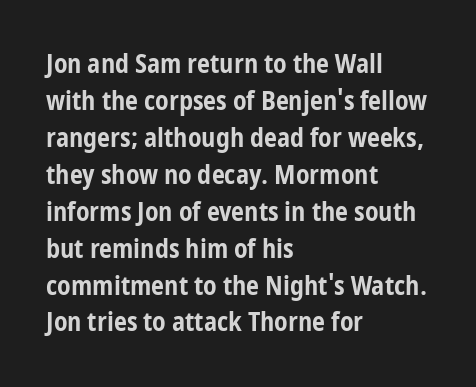
{"italic": "no", "bold": "yes", "underline": "no", "align": "left", "line_spacing": "normal", "line_spacing_ratio": 1.42, "letter_spacing": "normal", "letter_spacing_em": 0.0, "glyph_px": 26}
